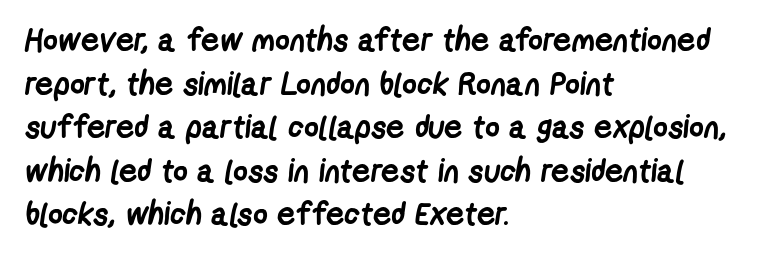
The image shows 32 px semibold, condensed sans-serif type; set left-aligned, normal line spacing (1.36x), normal letter spacing, not underlined; low stroke contrast and a medium x-height.
